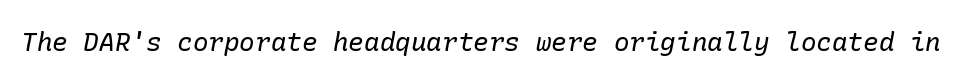
Q: Is the text bold? A: No.
Q: Is the text italic (slanted)? A: Yes, it leans right by about 10 degrees.
Q: Is the text underlined? A: No.
Q: Is the spacing between letters normal or unusually wide? A: Normal.
